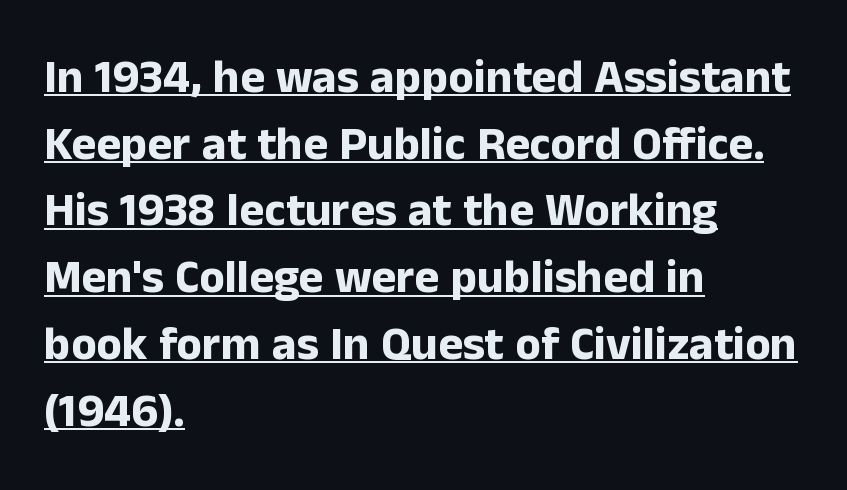
The image shows 47 px bold sans-serif type, upright; set left-aligned, normal line spacing (1.42x), normal letter spacing, underlined; low stroke contrast and a medium x-height.
